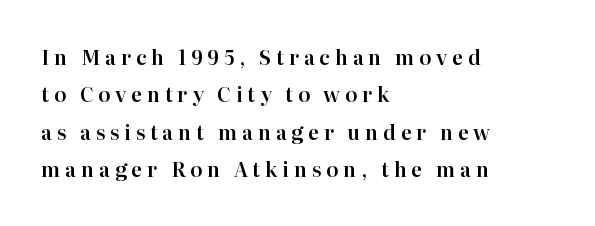
Q: Is the text italic (slanted)? A: No, it is upright.
Q: Is the text underlined? A: No.
Q: How is the paragraph aligned? A: Left-aligned.
Q: Is the spacing between letters normal or unusually wide? A: Unusually wide.
